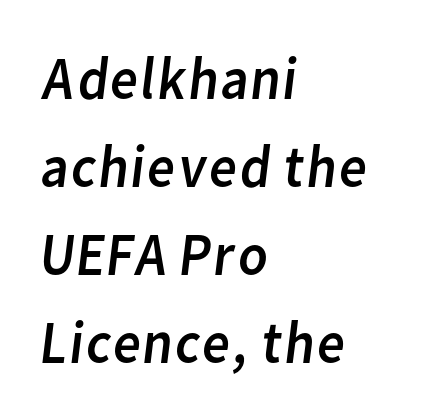
The image shows 61 px regular-weight sans-serif type; set left-aligned, normal line spacing (1.44x), normal letter spacing, not underlined; low stroke contrast and a medium x-height.
